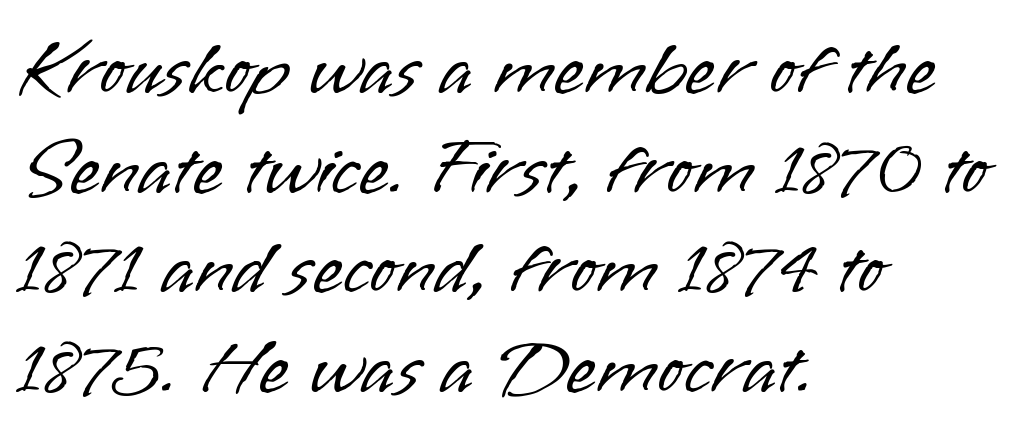
A clean baseline with only descenders dipping below it. These lines keep a tight, regular rhythm from letter to letter. The strokes carry an ordinary text weight at most. You could not count columns in this text — the font is proportionally spaced.
